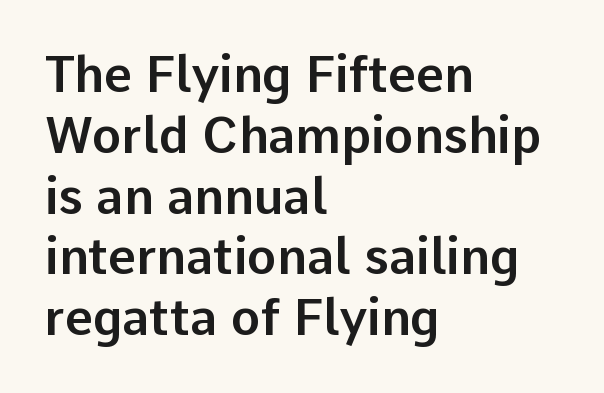
The rendering uses natural spacing where letterforms have individual widths. No extra tracking has been applied to these lines. The font's upright variant was chosen for this text. The face used here is a sans, in the tradition of grotesques and geometrics. Bare-footed words on every line.
